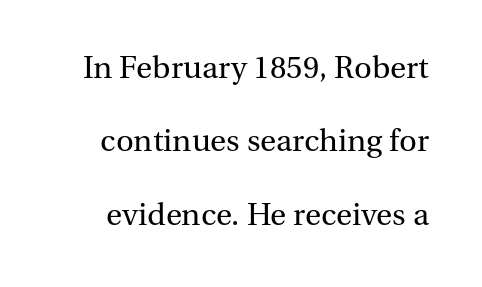
Is this a fixed-width face? No — the glyphs have proportional, varying widths. These lines stand farther apart than default settings would place them. I'd call this a serif setting — the letters wear small feet. Tall strokes in this sample are plumb rather than angled. This reads as an unemphasized weight, regular at the heaviest. Characters follow at the spacing the type designer built in.
